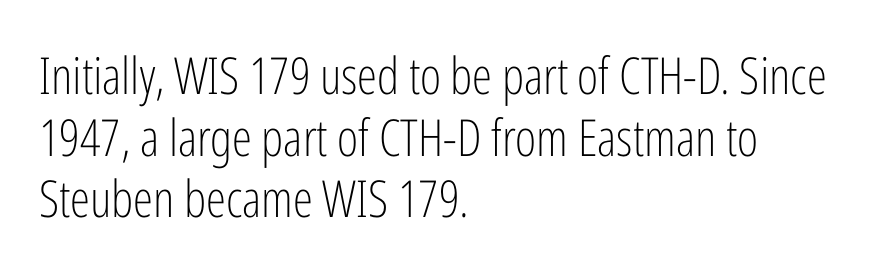
The image shows 51 px light, condensed sans-serif type, upright; set left-aligned, line spacing 1.21x, normal letter spacing, not underlined; low stroke contrast and a medium x-height.
